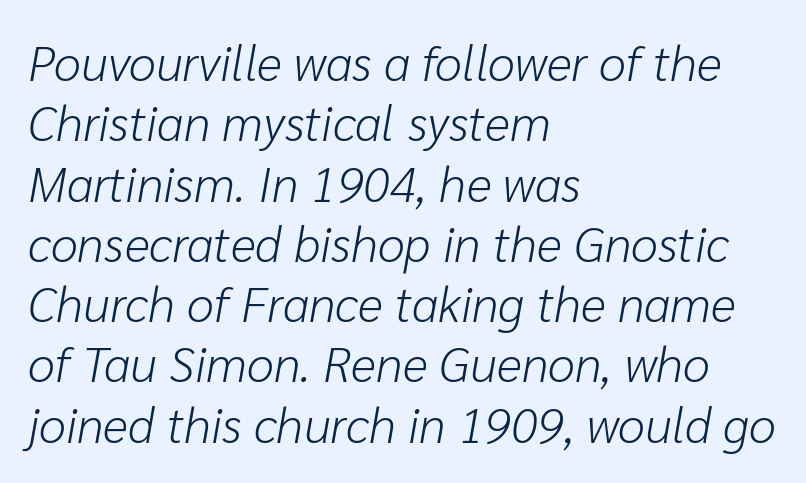
{"italic": "yes", "lean": "right", "slant_degrees": 10, "bold": "no", "weight": "light", "width": "normal", "stroke_contrast": "low", "x_height": "medium", "monospaced": "no", "underline": "no", "align": "left", "line_spacing_ratio": 1.23, "letter_spacing": "normal", "letter_spacing_em": 0.0, "glyph_px": 49}
